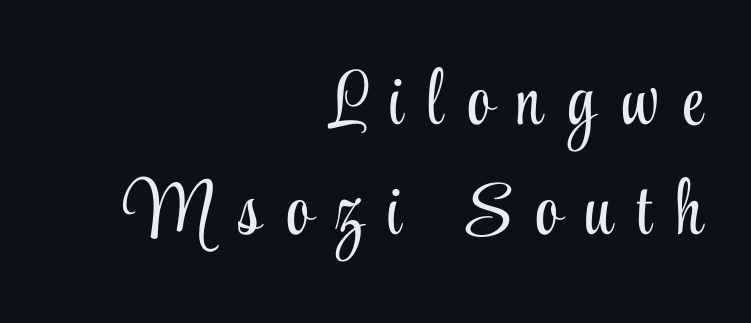
The image shows 75 px light, condensed serif type; set right-aligned, normal line spacing (1.47x), unusually wide letter spacing (+0.33 em), not underlined; low stroke contrast and a small x-height.
